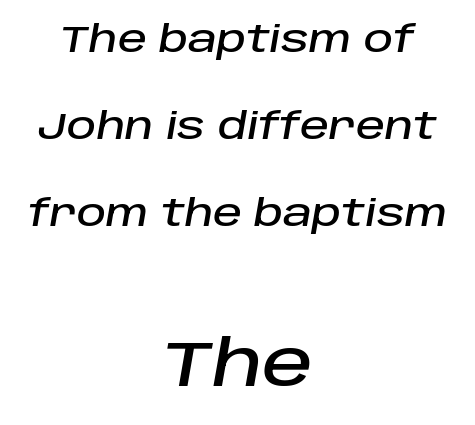
{"italic": "yes", "lean": "right", "slant_degrees": 10, "width": "normal", "stroke_contrast": "low", "x_height": "large", "monospaced": "no", "underline": "no", "align": "center", "line_spacing": "loose", "line_spacing_ratio": 2.42, "letter_spacing": "normal", "letter_spacing_em": 0.0, "larger_block": "second", "size_ratio": 1.75, "glyph_px": 63}
